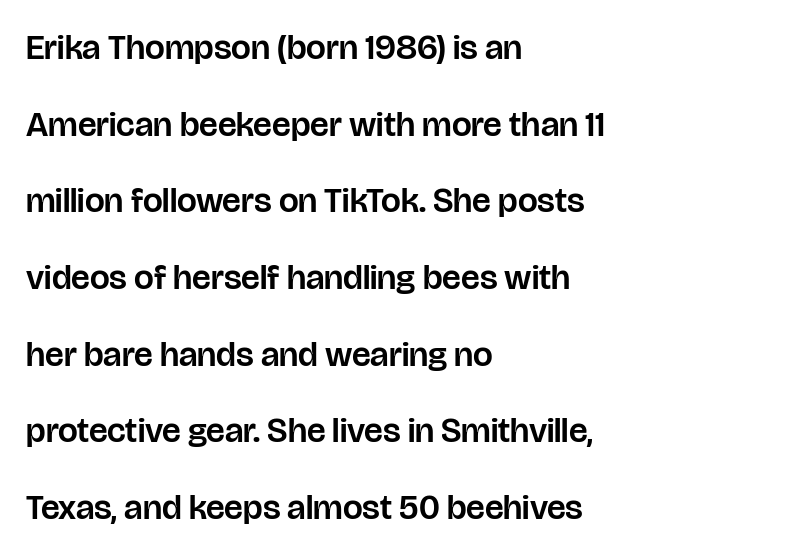
The image shows 35 px sans-serif type, upright; set left-aligned, loose line spacing (2.19x), normal letter spacing, not underlined; low stroke contrast and a large x-height.
